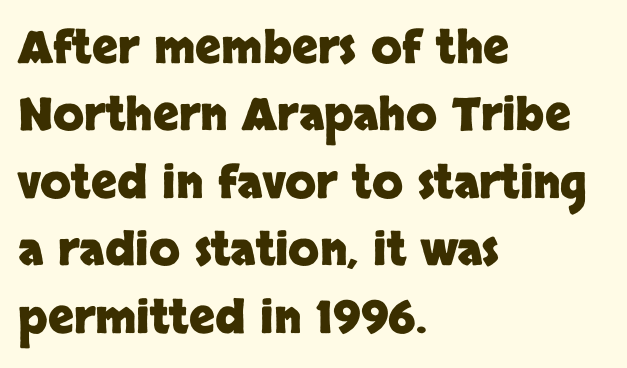
{"serif": "no", "italic": "no", "bold": "yes", "weight": "heavy", "width": "normal", "stroke_contrast": "low", "x_height": "large", "monospaced": "no", "underline": "no", "align": "left", "line_spacing": "normal", "line_spacing_ratio": 1.5, "letter_spacing": "normal", "letter_spacing_em": 0.0, "glyph_px": 45}
